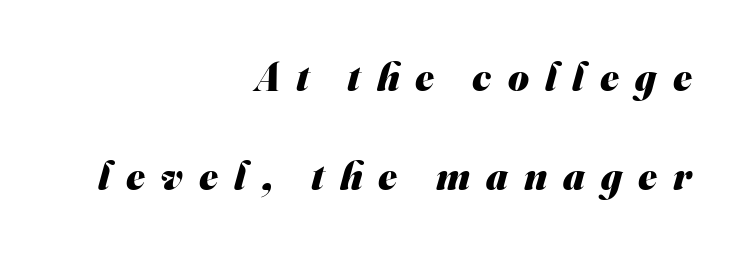
The image shows 40 px heavy sans-serif type; set right-aligned, loose line spacing (2.48x), unusually wide letter spacing (+0.4 em), not underlined; medium stroke contrast and a small x-height.
